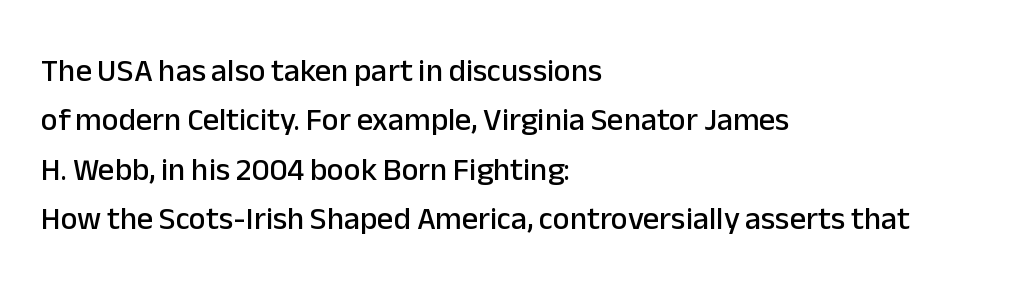
{"serif": "no", "italic": "no", "width": "normal", "stroke_contrast": "low", "x_height": "medium", "monospaced": "no", "underline": "no", "align": "left", "line_spacing": "normal", "line_spacing_ratio": 1.54, "letter_spacing": "normal", "letter_spacing_em": 0.0, "glyph_px": 32}
